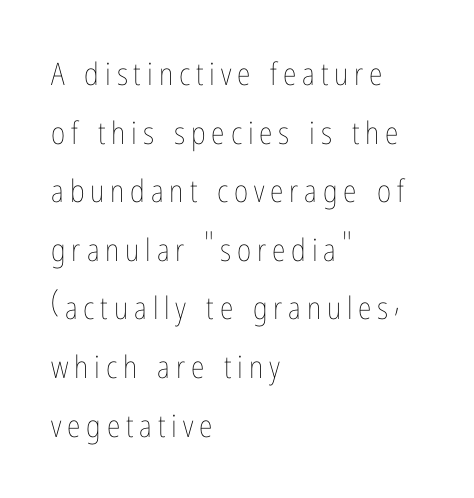
{"italic": "no", "bold": "no", "weight": "thin", "width": "condensed", "stroke_contrast": "low", "x_height": "medium", "monospaced": "no", "underline": "no", "align": "left", "line_spacing_ratio": 1.89, "glyph_px": 31}
